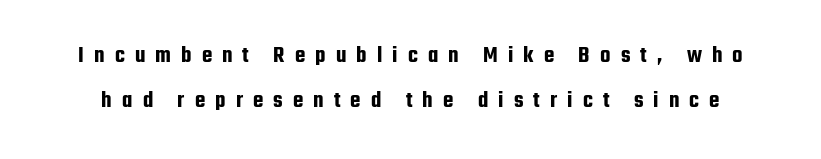
{"italic": "no", "underline": "no", "line_spacing_ratio": 1.88, "letter_spacing": "wide", "letter_spacing_em": 0.42, "glyph_px": 24}
